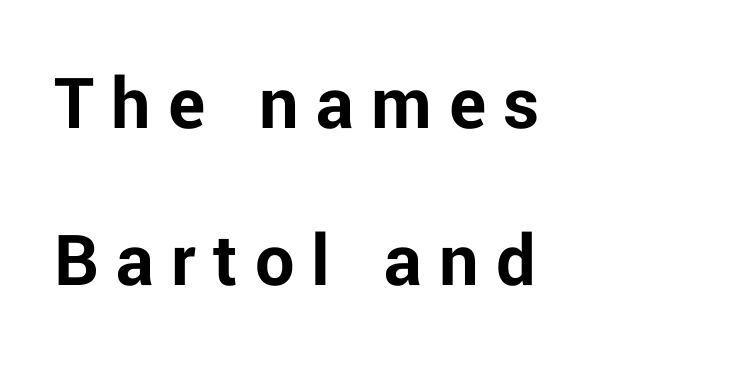
{"serif": "no", "italic": "no", "bold": "yes", "weight": "bold", "width": "normal", "stroke_contrast": "low", "x_height": "medium", "monospaced": "no", "underline": "no", "align": "left", "line_spacing": "loose", "line_spacing_ratio": 2.01, "letter_spacing": "wide", "letter_spacing_em": 0.22, "glyph_px": 78}
